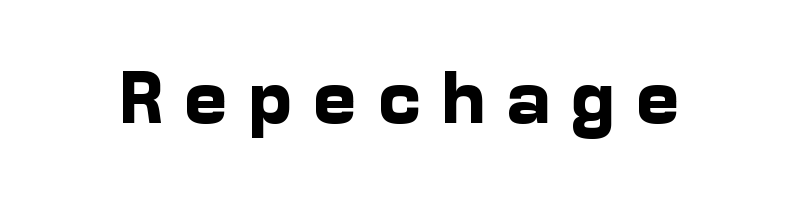
The tracking reads as deliberately expanded to a designer's eye. Clear beneath every line of the passage. Unlike a traditional serif, this face leaves its strokes unadorned. A roman cut, with each character standing at attention. A typesetter would call this proportional, since set widths differ per character. This is heavy type, rendered in bold.
